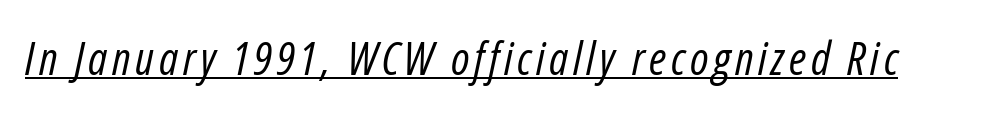
Q: Is the text bold? A: No.
Q: Is the text italic (slanted)? A: Yes, it leans right by about 12 degrees.
Q: Is the text underlined? A: Yes.
Q: Width (condensed, normal, or wide)? A: Condensed.
Q: Stroke contrast? A: Low.
Q: x-height? A: Medium.
Q: Monospaced? A: No.
